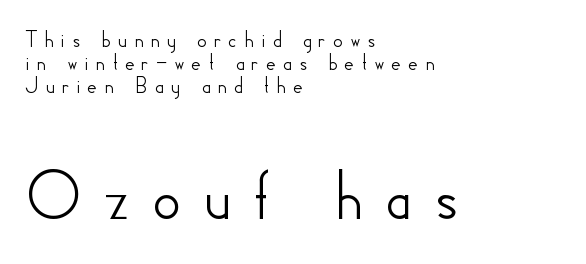
{"serif": "no", "italic": "no", "width": "normal", "stroke_contrast": "low", "x_height": "small", "monospaced": "no", "underline": "no", "align": "left", "line_spacing": "tight", "line_spacing_ratio": 0.96, "letter_spacing": "wide", "letter_spacing_em": 0.27, "larger_block": "second", "size_ratio": 3.04, "glyph_px": 73}
